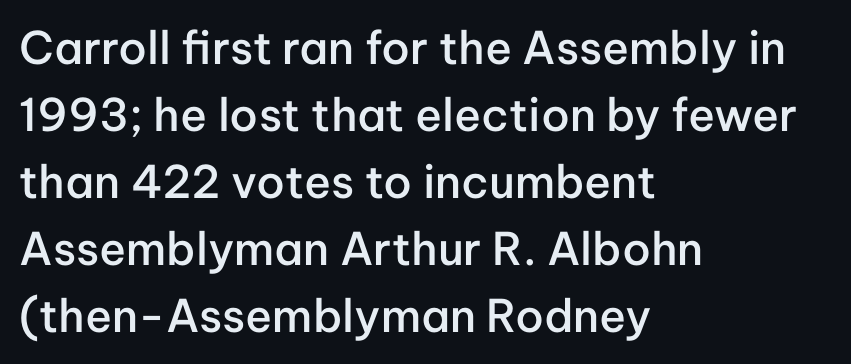
Which margin do the lines hug? The left one — the right edge is uneven. Just letters on the line, the space beneath them empty. The face used here is proportionally spaced, like ordinary book or web type. Glyph-to-glyph distance matches everyday printed text. The font's upright variant was chosen for this text. Honestly, the row spacing looks completely unremarkable.
